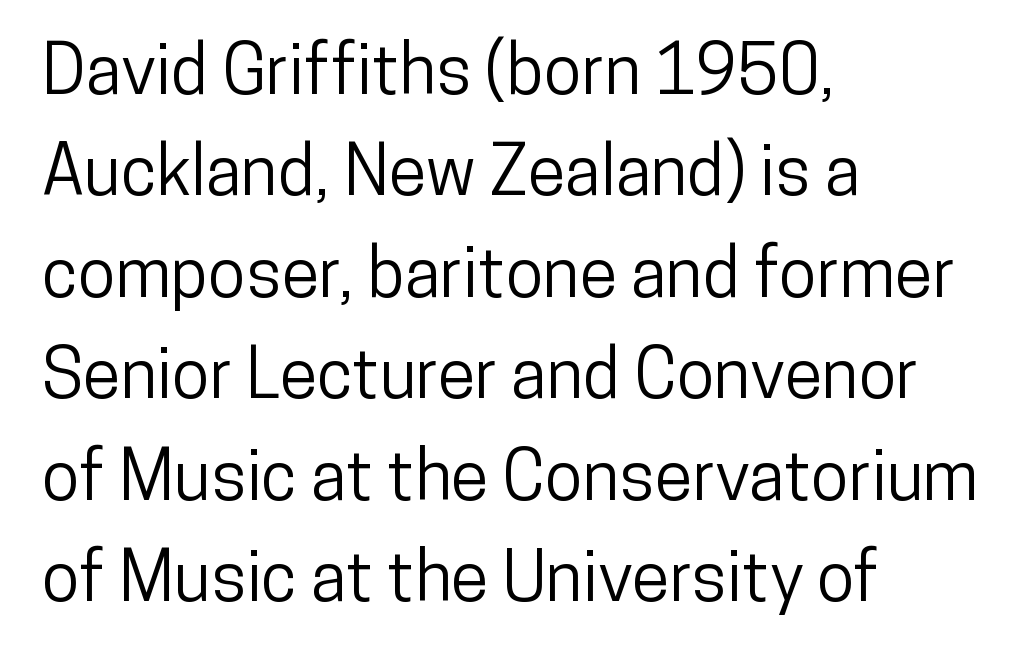
The image shows 69 px condensed sans-serif type, upright; set left-aligned, normal line spacing (1.47x), normal letter spacing, not underlined; low stroke contrast and a medium x-height.
